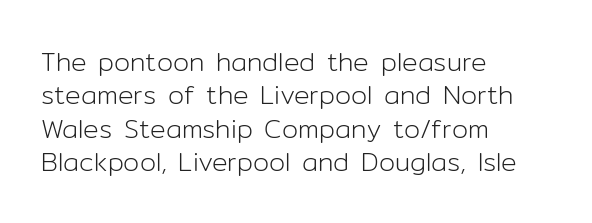
The image shows 26 px text type, upright; set left-aligned, normal line spacing (1.28x), normal letter spacing, not underlined.
